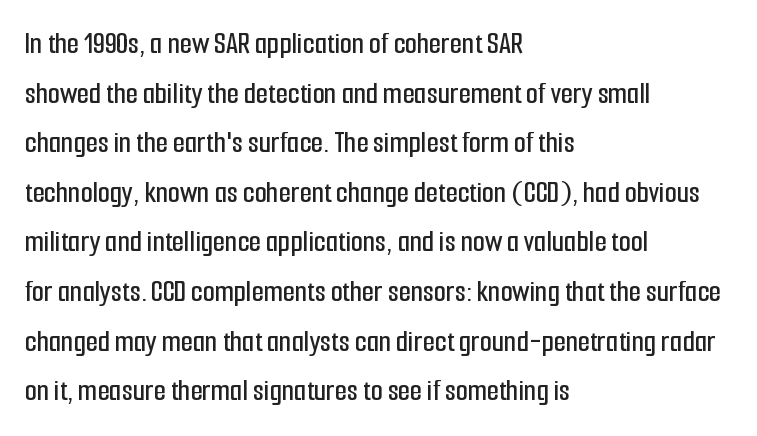
{"serif": "no", "italic": "no", "width": "condensed", "stroke_contrast": "low", "x_height": "medium", "monospaced": "no", "underline": "no", "align": "left", "line_spacing": "normal", "line_spacing_ratio": 1.6, "letter_spacing": "normal", "letter_spacing_em": 0.0, "glyph_px": 31}
